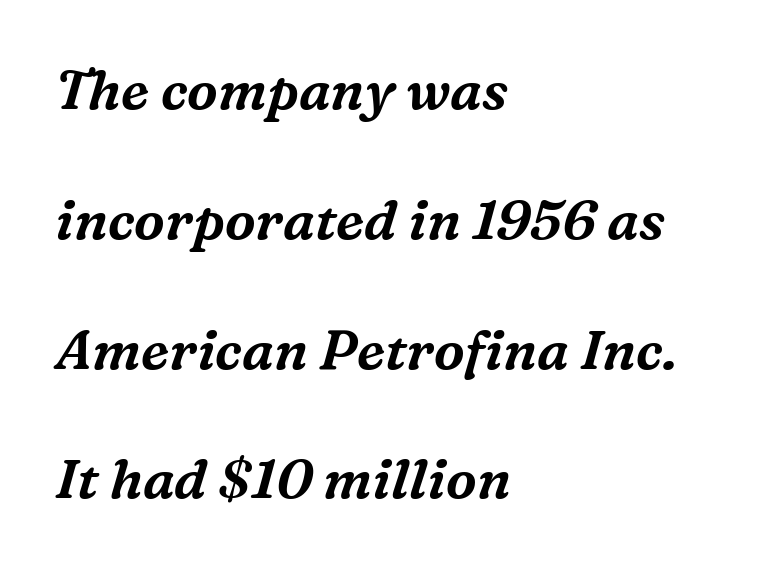
Note the varied advance widths — an 'i' is clearly narrower than an 'm'. Spacing between characters is what you'd get straight out of the box. Stroke terminals: seriffed. Only glyphs here, with clear space below each row. The space between consecutive lines is lavish. This rendering uses left alignment, leaving the right contour irregular.
